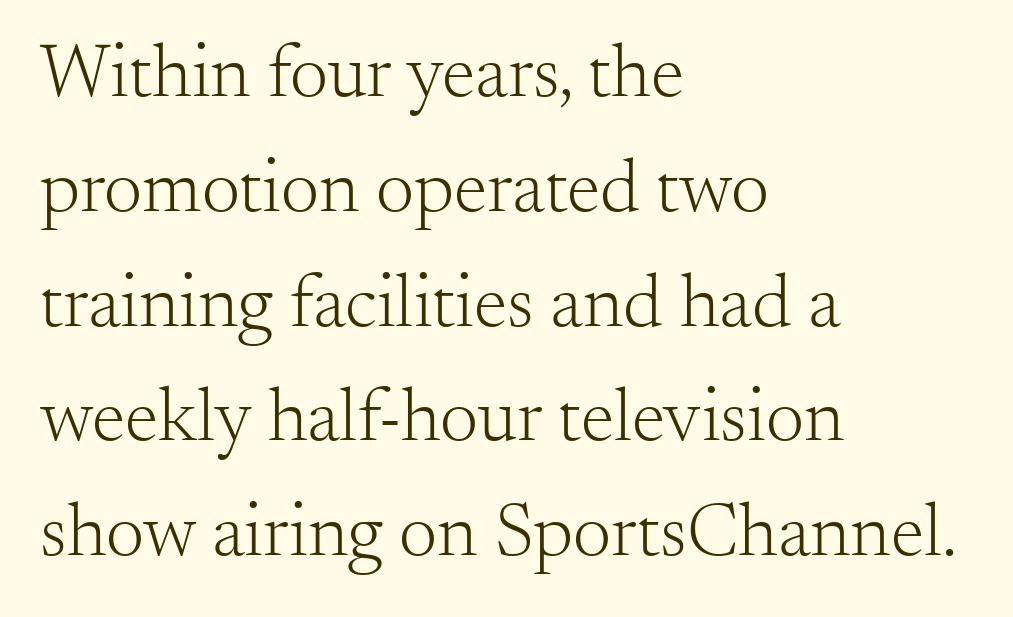
The image shows 76 px light serif type, upright; set left-aligned, normal line spacing (1.51x), normal letter spacing, not underlined; medium stroke contrast and a small x-height.
